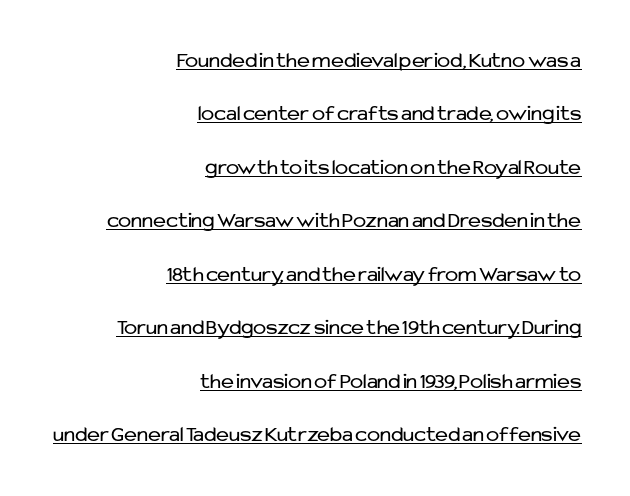
{"italic": "no", "bold": "no", "underline": "yes", "align": "right", "line_spacing": "loose", "line_spacing_ratio": 2.43, "letter_spacing": "normal", "letter_spacing_em": 0.0, "glyph_px": 22}
